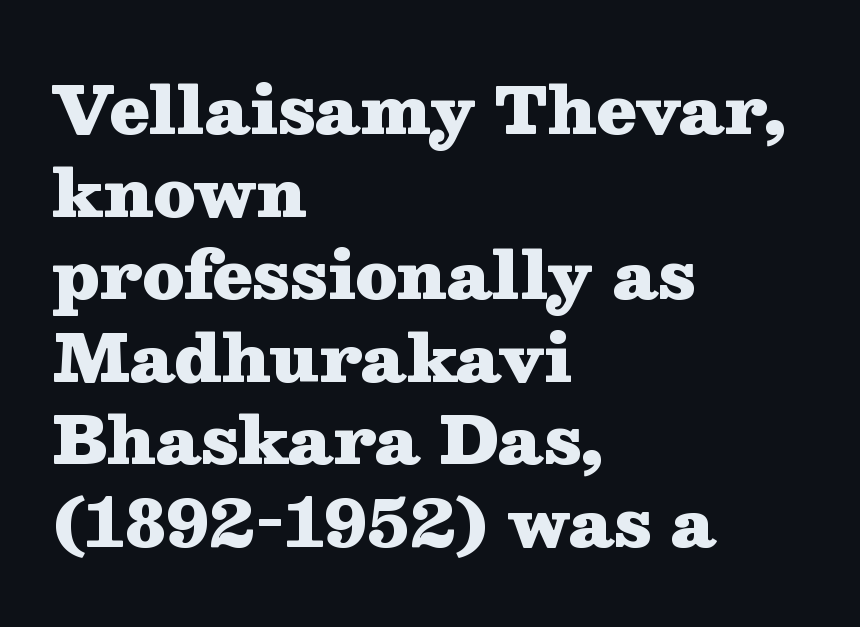
{"serif": "yes", "italic": "no", "bold": "yes", "weight": "heavy", "width": "wide", "stroke_contrast": "medium", "x_height": "medium", "monospaced": "no", "underline": "no", "align": "left", "line_spacing": "normal", "line_spacing_ratio": 1.27, "letter_spacing": "normal", "letter_spacing_em": 0.0, "glyph_px": 65}
